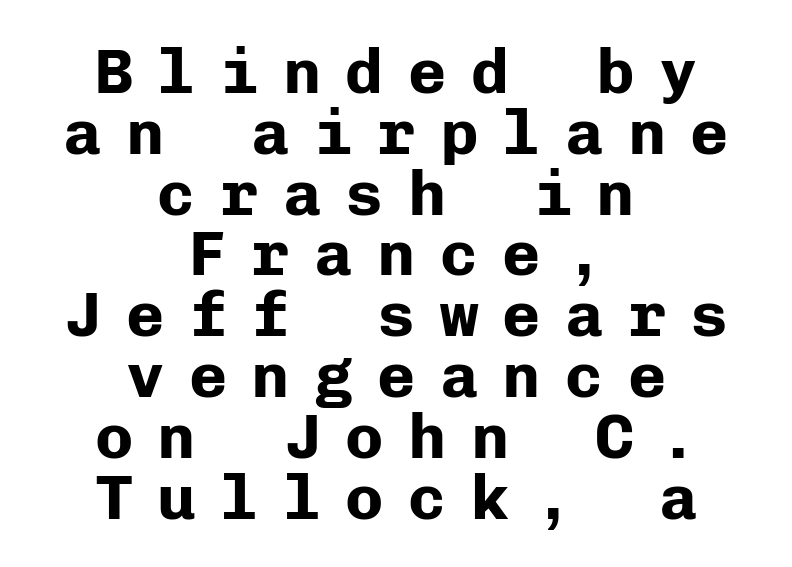
{"serif": "no", "italic": "no", "bold": "yes", "weight": "bold", "width": "normal", "stroke_contrast": "low", "x_height": "medium", "monospaced": "yes", "underline": "no", "align": "center", "line_spacing": "tight", "line_spacing_ratio": 0.95, "letter_spacing": "wide", "letter_spacing_em": 0.38, "glyph_px": 64}
